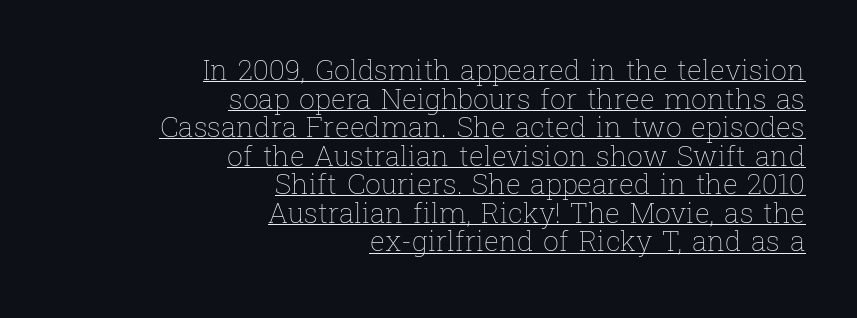
{"italic": "no", "bold": "no", "weight": "thin", "width": "normal", "stroke_contrast": "low", "x_height": "medium", "monospaced": "no", "underline": "yes", "align": "right", "line_spacing": "tight", "line_spacing_ratio": 1.02, "letter_spacing": "normal", "letter_spacing_em": 0.0, "glyph_px": 28}
